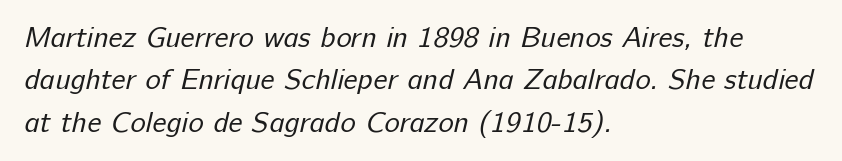
{"serif": "no", "bold": "no", "weight": "regular", "width": "normal", "stroke_contrast": "low", "x_height": "medium", "monospaced": "no", "underline": "no", "align": "left", "line_spacing": "normal", "line_spacing_ratio": 1.46, "letter_spacing": "normal", "letter_spacing_em": 0.0, "glyph_px": 29}
